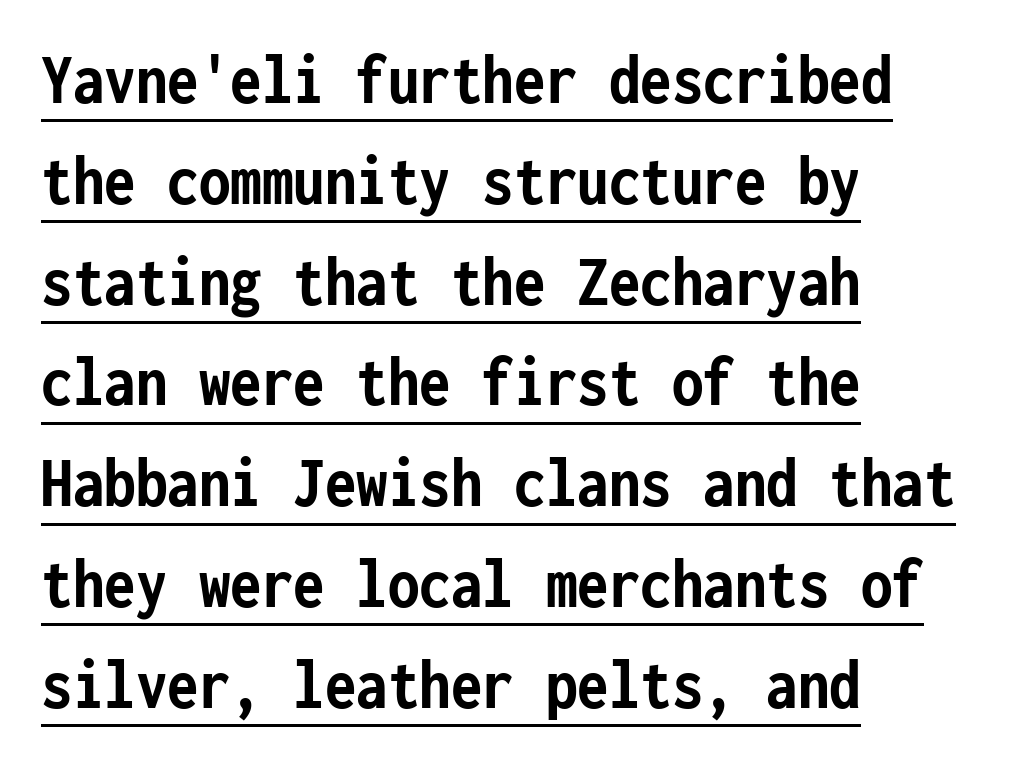
{"serif": "no", "italic": "no", "bold": "yes", "weight": "semibold", "width": "condensed", "stroke_contrast": "low", "x_height": "medium", "monospaced": "yes", "underline": "yes", "align": "left", "line_spacing": "normal", "line_spacing_ratio": 1.4, "letter_spacing": "normal", "letter_spacing_em": 0.0, "glyph_px": 72}
